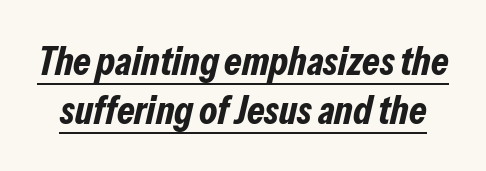
Q: Is the text bold? A: Yes.
Q: Is the text italic (slanted)? A: Yes, it leans right by about 13 degrees.
Q: Is the text underlined? A: Yes.
Q: Is the spacing between letters normal or unusually wide? A: Normal.
Q: Width (condensed, normal, or wide)? A: Condensed.
Q: Stroke contrast? A: Low.
Q: x-height? A: Medium.
Q: Monospaced? A: No.
